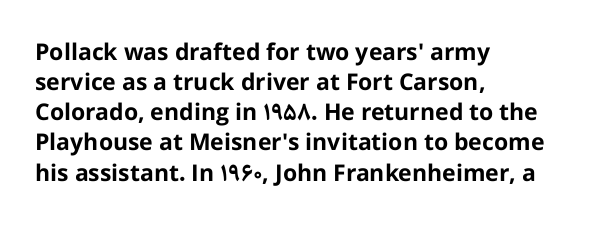
The image shows 23 px bold type, upright; set left-aligned, normal line spacing (1.31x), normal letter spacing, not underlined.
